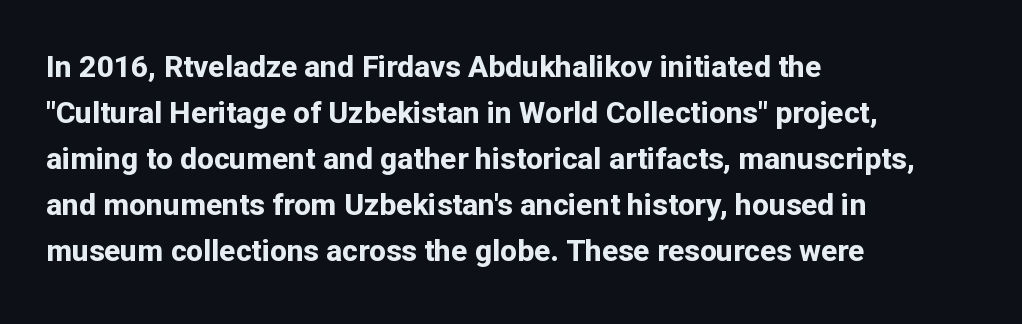
{"serif": "no", "italic": "no", "bold": "yes", "weight": "bold", "width": "normal", "stroke_contrast": "low", "x_height": "medium", "monospaced": "no", "underline": "no", "align": "left", "line_spacing": "normal", "line_spacing_ratio": 1.53, "letter_spacing": "normal", "letter_spacing_em": 0.0, "glyph_px": 30}
